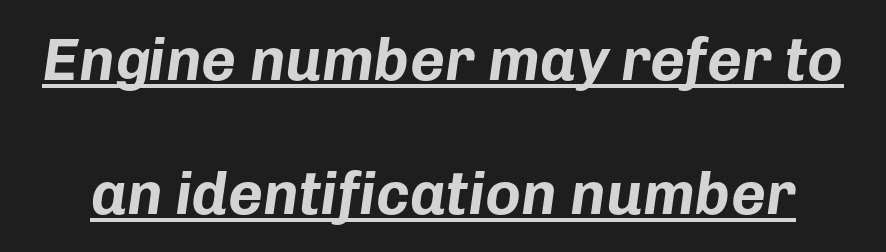
The typesetting leans heavy: a genuine bold. Here the designer chose a conventional face with non-uniform glyph widths. Slant detected: the letters are inclined. You could call the tracking neutral — neither tight nor loose. The space between consecutive lines is lavish. These characters rest on top of a visible drawn line.
